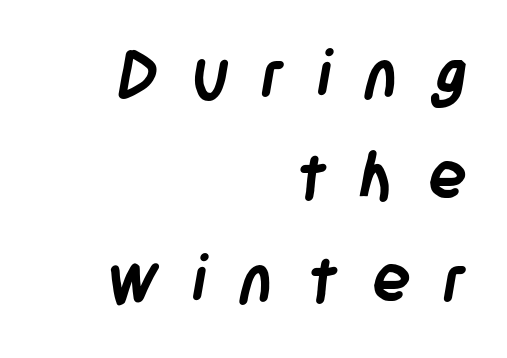
Typeset ragged left — the right edge is the straight one. Serifs: no, the terminals of the letterforms are clean. Interline gaps are of average width in this sample. Lines of text with bare space underneath. Inter-character spacing is expanded well beyond the font's built-in metrics.
